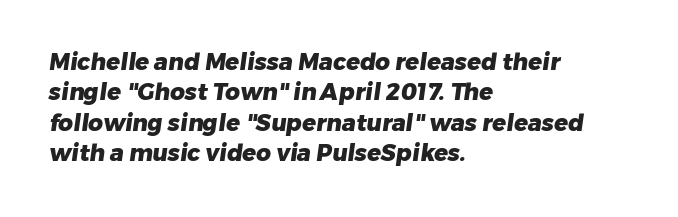
Q: Is the text bold? A: Yes.
Q: Is the text underlined? A: No.
Q: How is the paragraph aligned? A: Left-aligned.
Q: Is the spacing between letters normal or unusually wide? A: Normal.
Q: Is the spacing between lines tight, normal or loose? A: Normal.
